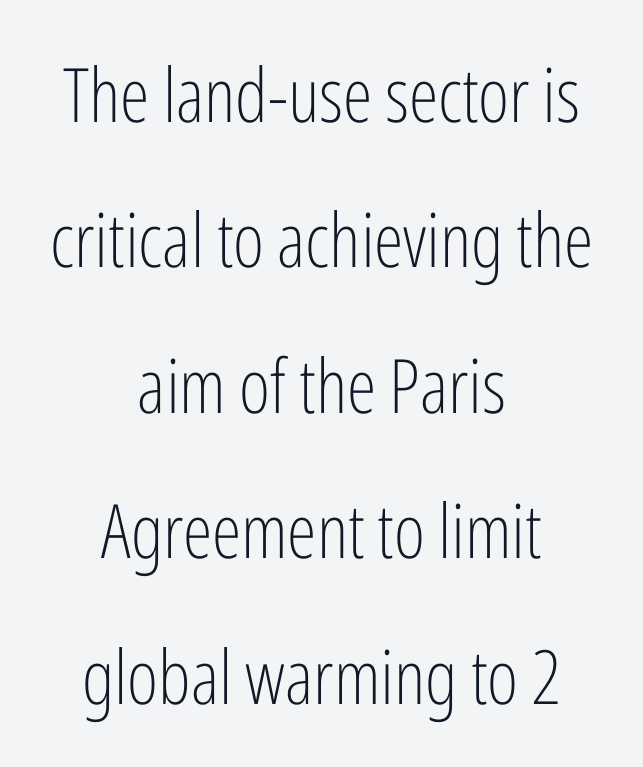
The image shows 75 px light, condensed sans-serif type, upright; set centered, loose line spacing (1.94x), normal letter spacing, not underlined; low stroke contrast and a medium x-height.
